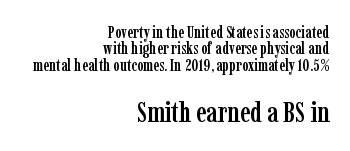
Q: Is the text italic (slanted)? A: No, it is upright.
Q: Is the typeface a serif or a sans-serif typeface? A: Serif.
Q: Is the text underlined? A: No.
Q: How is the paragraph aligned? A: Right-aligned.
Q: Is the spacing between letters normal or unusually wide? A: Normal.
Q: Is the spacing between lines tight, normal or loose? A: Tight.
Q: Which block of text is set in a larger size, the first (top) or the second (bottom)? A: The second (bottom) one.
Q: Width (condensed, normal, or wide)? A: Condensed.
Q: Stroke contrast? A: Low.
Q: x-height? A: Medium.
Q: Monospaced? A: No.
